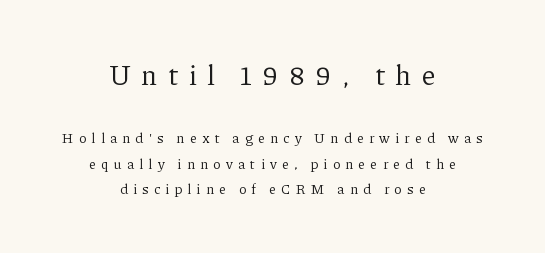
The image shows 28 px regular-weight serif type, upright; set centered, line spacing 1.84x, unusually wide letter spacing (+0.38 em), not underlined; the first (top) block is 2.0x larger; low stroke contrast and a medium x-height.
